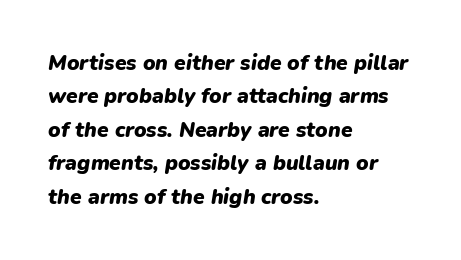
Teacher's note: observe the even left margin — that is flush-left alignment. Slanted lettering throughout. Emphasis by weight is at full strength: bold. Any mark beneath the type? The region is blank. Nothing unusual about the tracking: characters are spaced as the font intends. The block of text has a typical density, with ordinary space between rows.
